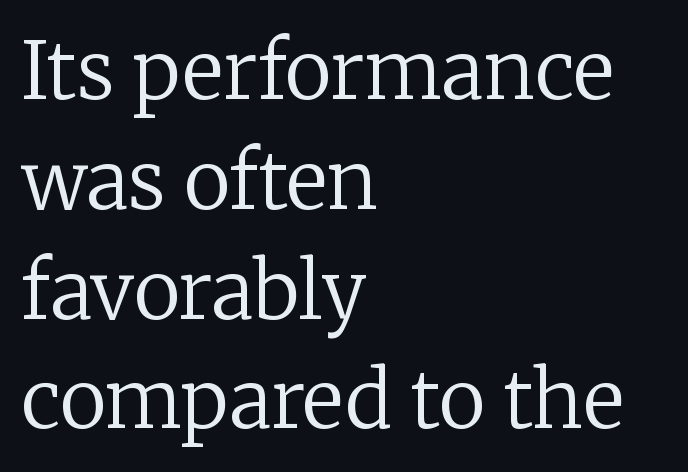
{"serif": "yes", "italic": "no", "bold": "no", "weight": "regular", "width": "normal", "stroke_contrast": "low", "x_height": "medium", "monospaced": "no", "underline": "no", "align": "left", "line_spacing": "normal", "line_spacing_ratio": 1.39, "letter_spacing": "normal", "letter_spacing_em": 0.0, "glyph_px": 79}
